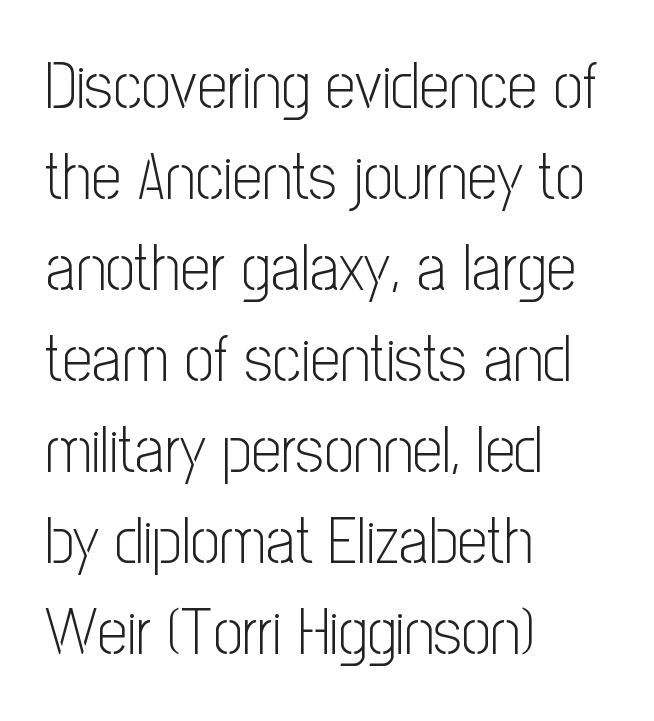
The image shows 66 px light, condensed sans-serif type, upright; set left-aligned, normal line spacing (1.38x), normal letter spacing, not underlined; low stroke contrast and a medium x-height.
